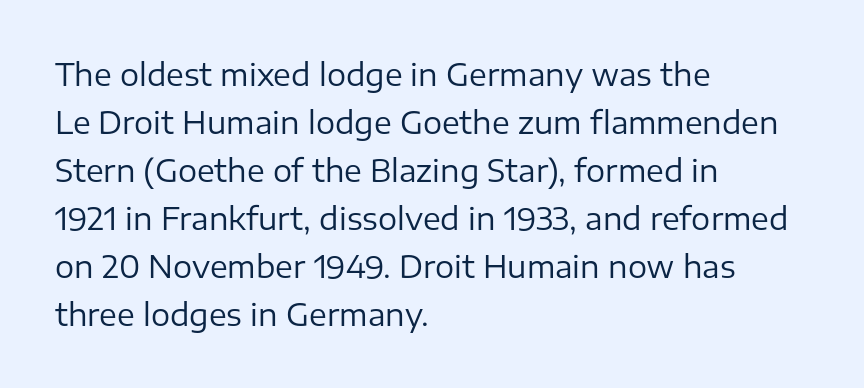
{"serif": "no", "italic": "no", "bold": "no", "weight": "regular", "width": "normal", "stroke_contrast": "low", "x_height": "medium", "monospaced": "no", "underline": "no", "align": "left", "line_spacing": "normal", "line_spacing_ratio": 1.6, "letter_spacing": "normal", "letter_spacing_em": 0.0, "glyph_px": 30}
